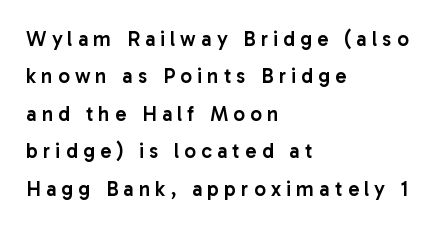
Q: Is the text bold? A: Semi-bold.
Q: Is the text italic (slanted)? A: No, it is upright.
Q: Is the text underlined? A: No.
Q: How is the paragraph aligned? A: Left-aligned.
Q: Is the spacing between letters normal or unusually wide? A: Unusually wide.
